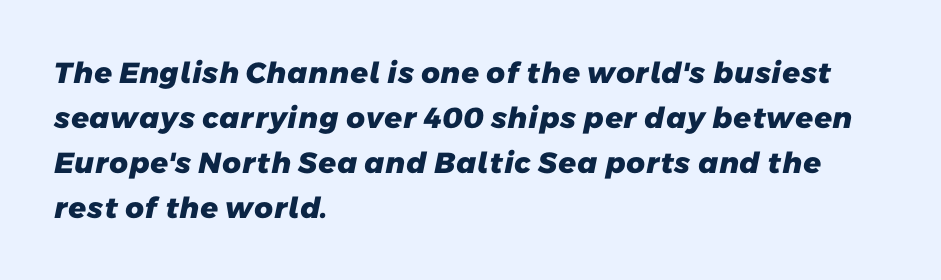
Q: Is the text bold? A: Yes.
Q: Is the typeface a serif or a sans-serif typeface? A: Sans-serif.
Q: Is the text underlined? A: No.
Q: How is the paragraph aligned? A: Left-aligned.
Q: Is the spacing between letters normal or unusually wide? A: Normal.
Q: Is the spacing between lines tight, normal or loose? A: Normal.
Q: Width (condensed, normal, or wide)? A: Normal.
Q: Stroke contrast? A: Low.
Q: x-height? A: Medium.
Q: Monospaced? A: No.
